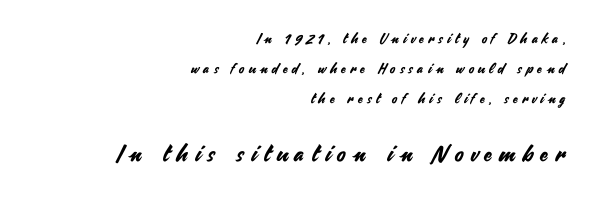
Letter spacing: wide. Of the two passages, the one underneath uses the larger point size. Underline: absent.
